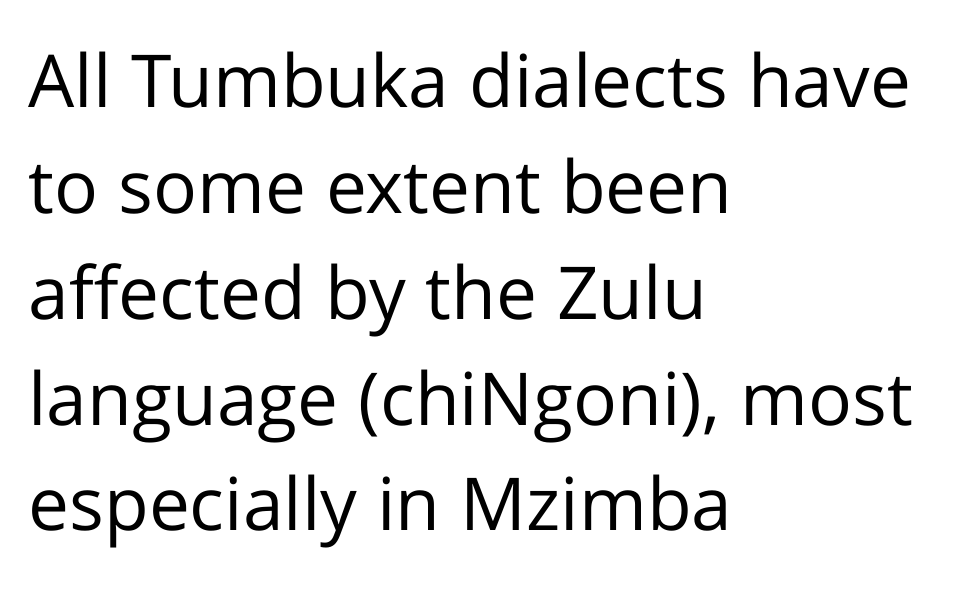
{"serif": "no", "italic": "no", "bold": "no", "weight": "regular", "width": "normal", "stroke_contrast": "low", "x_height": "medium", "monospaced": "no", "underline": "no", "align": "left", "line_spacing": "normal", "line_spacing_ratio": 1.45, "letter_spacing": "normal", "letter_spacing_em": 0.0, "glyph_px": 73}
